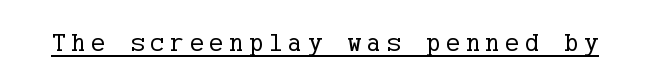
The image shows 27 px text type, upright; set unusually wide letter spacing (+0.2 em), underlined.
